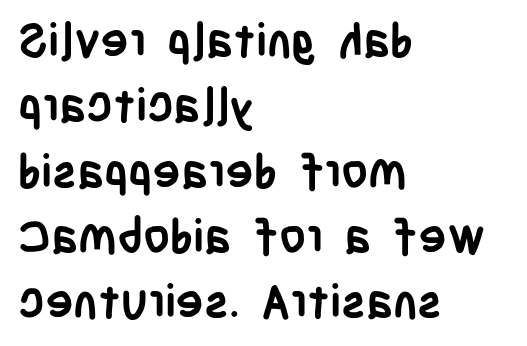
The image shows 47 px semibold, condensed sans-serif type, upright; set left-aligned, normal line spacing (1.39x), normal letter spacing, not underlined; low stroke contrast and a large x-height.
